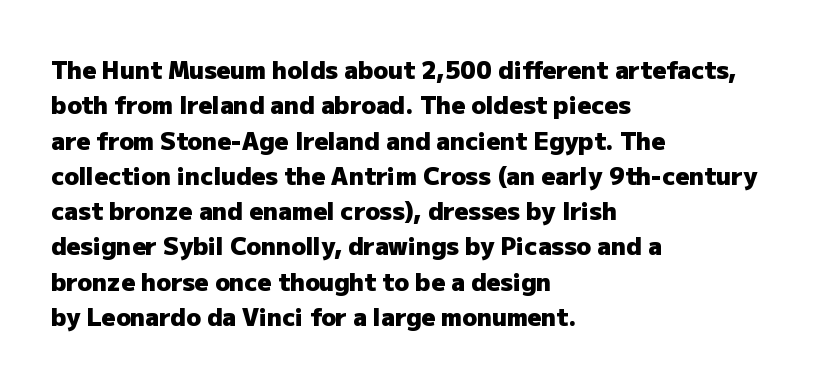
Q: Is the text bold? A: Yes.
Q: Is the text italic (slanted)? A: No, it is upright.
Q: Is the text underlined? A: No.
Q: How is the paragraph aligned? A: Left-aligned.
Q: Is the spacing between letters normal or unusually wide? A: Normal.
Q: Is the spacing between lines tight, normal or loose? A: Normal.
